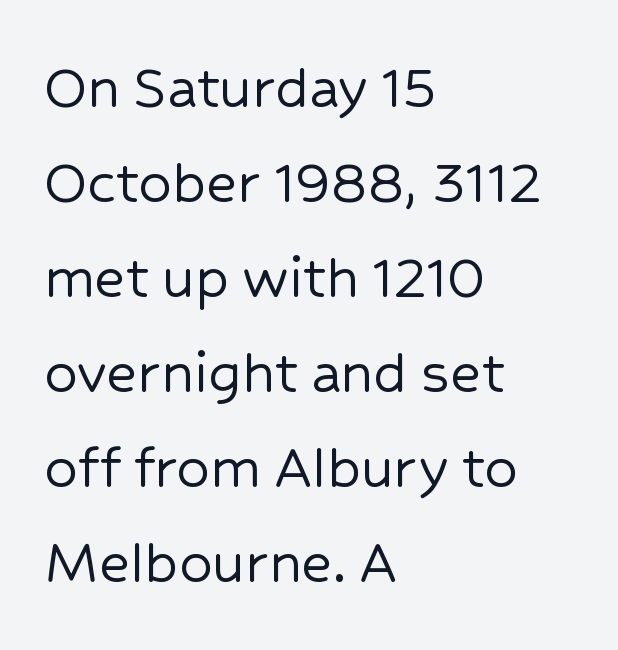
Descender tails drop into unmarked territory. In terms of letterspacing, this is plain default setting. In terms of leading, this rendering sits right in the middle. Posture: upright roman. The font family rendered here belongs to the sans-serif group. The lines in this sample share a left origin and differ only in where they stop.
